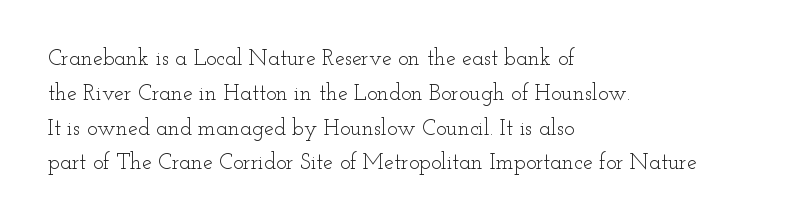
All the whitespace from short lines collects on the right. No extra tracking has been applied to these lines. Characters remain perfectly vertical along every line. The space beneath each line is pristine and unruled. Vertical stems look standard width or narrower in stroke.
